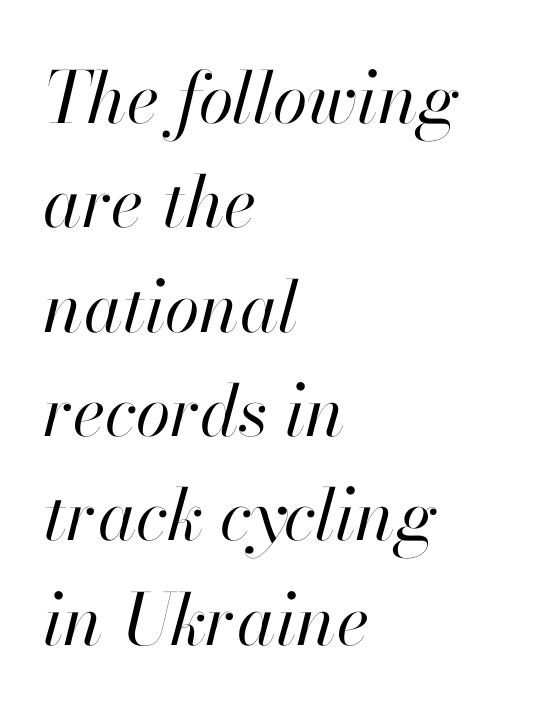
Q: Is the text bold? A: No.
Q: Is the text italic (slanted)? A: Yes, it leans right by about 13 degrees.
Q: Is the text underlined? A: No.
Q: How is the paragraph aligned? A: Left-aligned.
Q: Is the spacing between letters normal or unusually wide? A: Normal.
Q: Is the spacing between lines tight, normal or loose? A: Normal.
Q: Width (condensed, normal, or wide)? A: Normal.
Q: Stroke contrast? A: High.
Q: x-height? A: Small.
Q: Monospaced? A: No.
